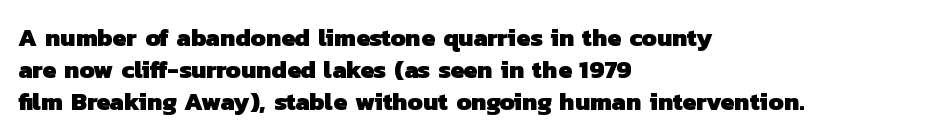
The image shows 25 px bold type; set left-aligned, normal line spacing (1.28x), normal letter spacing, not underlined.
